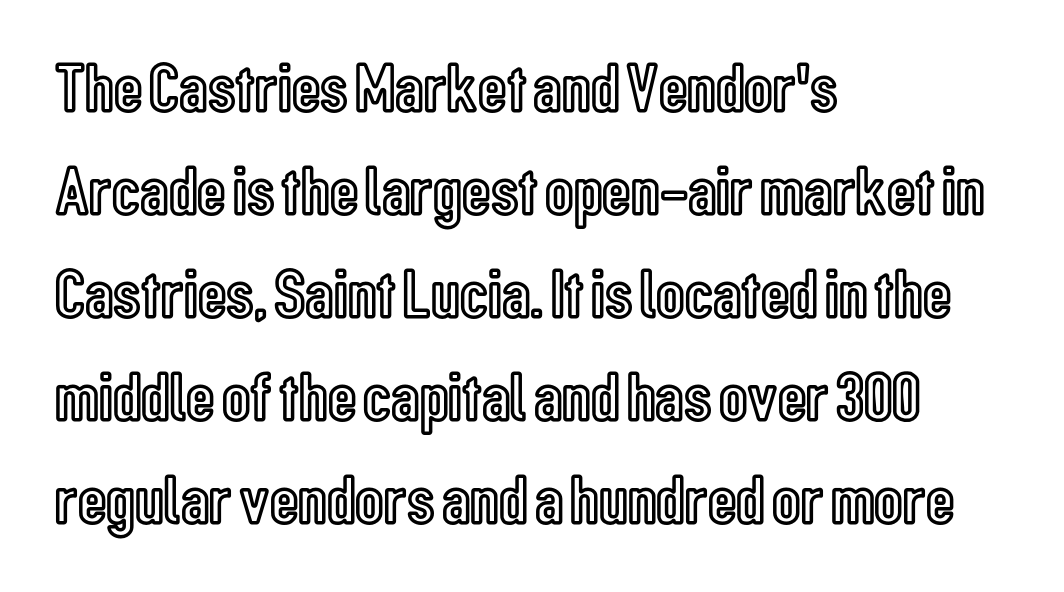
Q: Is the text italic (slanted)? A: No, it is upright.
Q: Is the text underlined? A: No.
Q: How is the paragraph aligned? A: Left-aligned.
Q: Is the spacing between letters normal or unusually wide? A: Normal.
Q: Is the spacing between lines tight, normal or loose? A: Normal.
Q: Width (condensed, normal, or wide)? A: Condensed.
Q: x-height? A: Medium.
Q: Monospaced? A: No.
